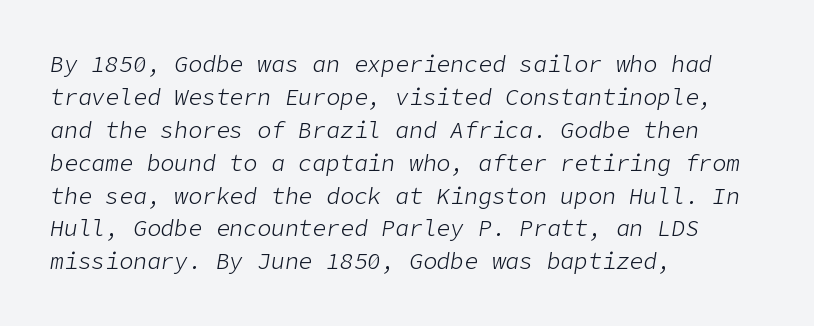
{"italic": "yes", "lean": "right", "slant_degrees": 9, "bold": "no", "underline": "no", "align": "left", "line_spacing": "normal", "line_spacing_ratio": 1.43, "letter_spacing": "normal", "letter_spacing_em": 0.0, "glyph_px": 23}
